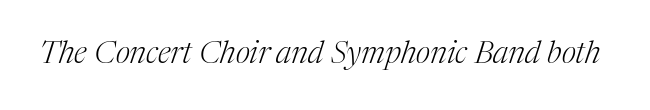
Note: serifs present on the glyphs. Yep, that's italic — everything's leaning. The strip under each line holds only bare page. Looks like regular typesetting: each glyph gets only the width it needs. Students, note that the glyphs here touch the page at normal intervals.
